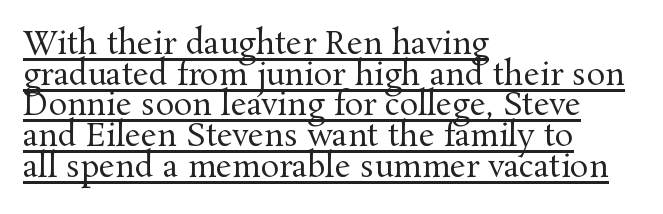
The image shows 31 px regular-weight serif type, upright; set left-aligned, tight line spacing (0.99x), normal letter spacing, underlined; medium stroke contrast and a medium x-height.
